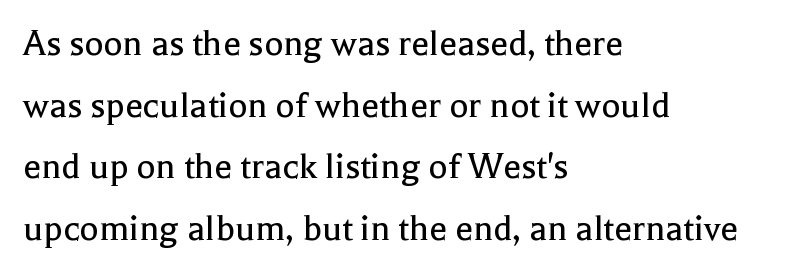
Q: Is the text bold? A: No.
Q: Is the text italic (slanted)? A: No, it is upright.
Q: Is the typeface a serif or a sans-serif typeface? A: Serif.
Q: Is the text underlined? A: No.
Q: How is the paragraph aligned? A: Left-aligned.
Q: Is the spacing between letters normal or unusually wide? A: Normal.
Q: Is the spacing between lines tight, normal or loose? A: Normal.
Q: Width (condensed, normal, or wide)? A: Normal.
Q: x-height? A: Medium.
Q: Monospaced? A: No.
